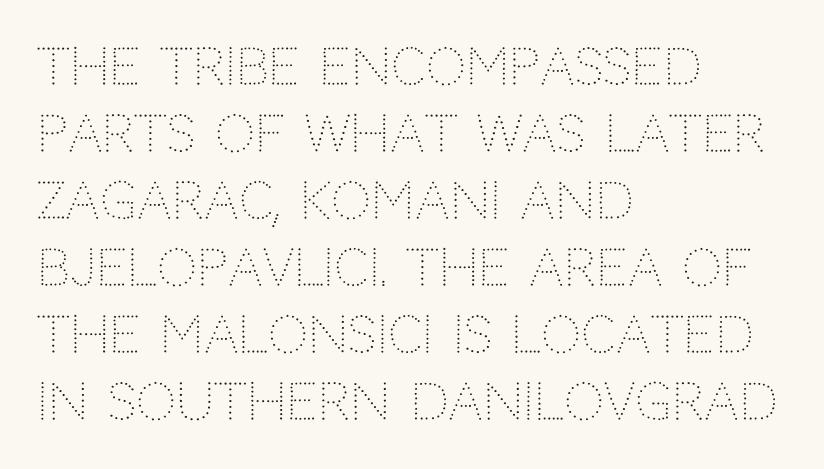
The image shows 50 px light sans-serif type, upright; set left-aligned, normal line spacing (1.34x), normal letter spacing, not underlined; low stroke contrast and a large x-height.
